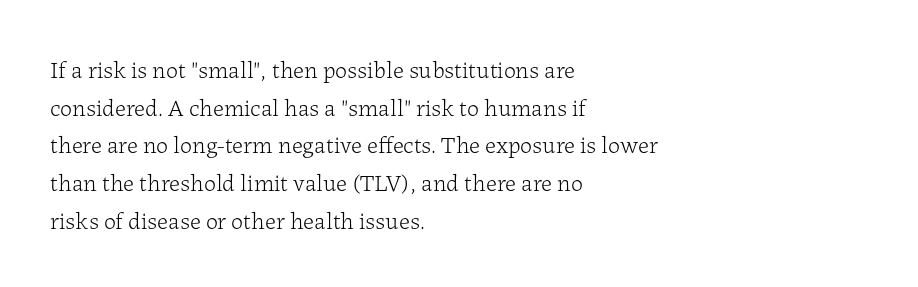
{"italic": "no", "bold": "no", "underline": "no", "align": "left", "line_spacing": "normal", "line_spacing_ratio": 1.57, "letter_spacing": "normal", "letter_spacing_em": 0.0, "glyph_px": 24}
